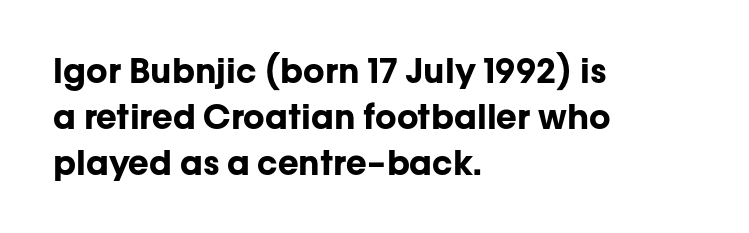
The font family rendered here belongs to the sans-serif group. Rendered with straight, roman letterforms. The face used here is proportionally spaced, like ordinary book or web type. If you measured baseline to baseline, you'd find a middling distance. Underline: absent. Every letter is thick-stroked: bold, no question.
